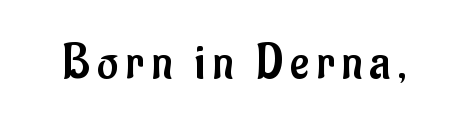
The area under the type is left untouched. This is not heavy type; no bold has been used. Font category for this specimen: sans-serif. Vertical strokes here are truly vertical. Here the designer chose a conventional face with non-uniform glyph widths.
